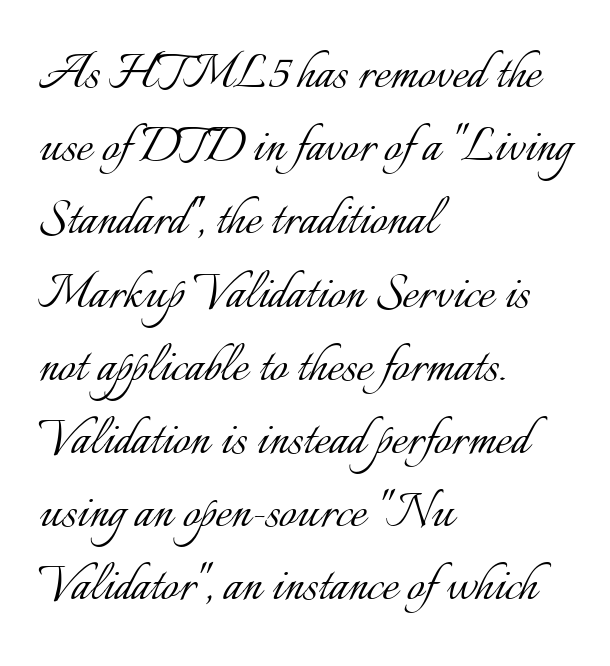
Q: Is the text bold? A: No.
Q: Is the text italic (slanted)? A: Yes.
Q: Is the text underlined? A: No.
Q: How is the paragraph aligned? A: Left-aligned.
Q: Is the spacing between letters normal or unusually wide? A: Normal.
Q: Width (condensed, normal, or wide)? A: Normal.
Q: Stroke contrast? A: Low.
Q: x-height? A: Small.
Q: Monospaced? A: No.
